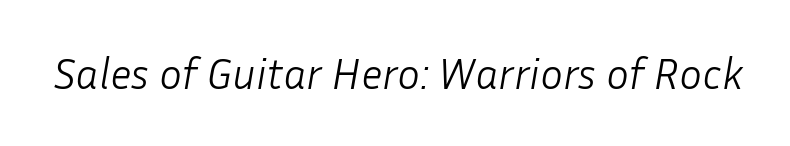
No heavy texture on the line: the type isn't bold. Quick note: underline off. The face used here is proportionally spaced, like ordinary book or web type. Between one letter and the next there's only the usual sliver of space. The glyphs look as if they've been sheared to an angle.
